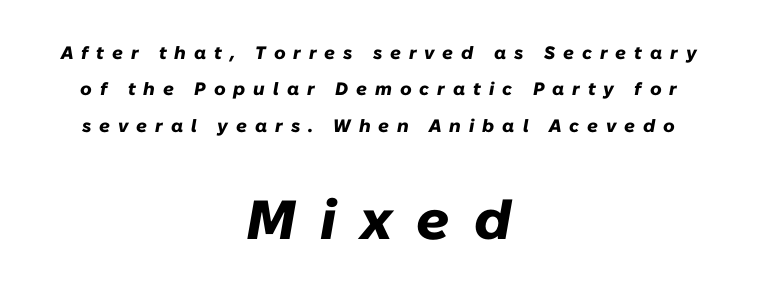
{"italic": "yes", "lean": "right", "slant_degrees": 10, "bold": "yes", "weight": "heavy", "width": "normal", "stroke_contrast": "low", "x_height": "medium", "monospaced": "no", "underline": "no", "align": "center", "line_spacing": "loose", "line_spacing_ratio": 2.02, "letter_spacing": "wide", "letter_spacing_em": 0.44, "larger_block": "second", "size_ratio": 3.06, "glyph_px": 55}
